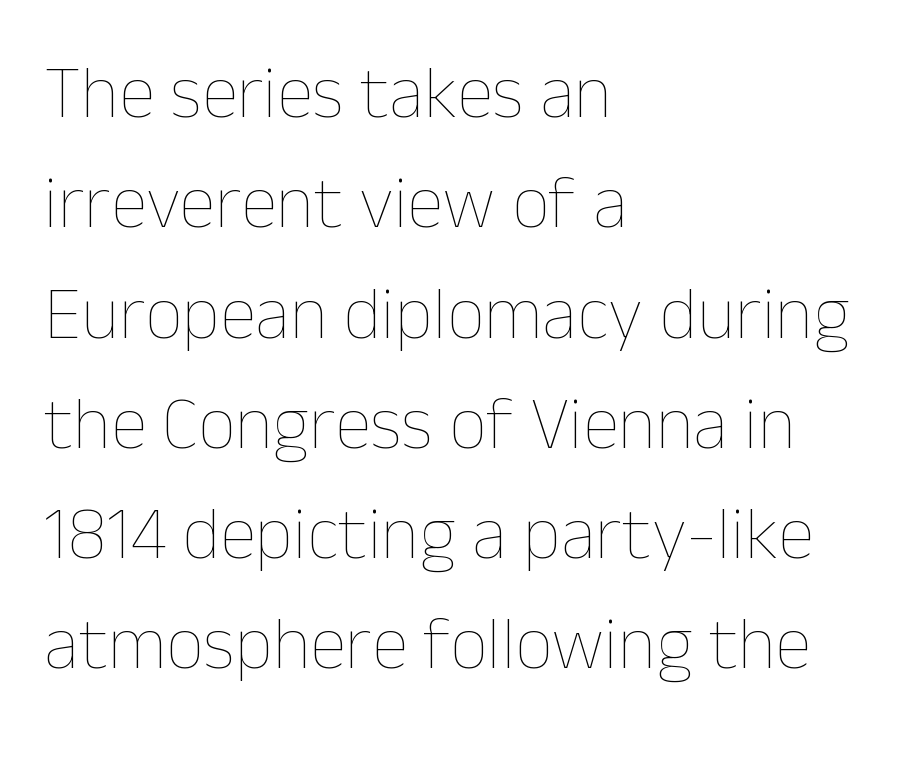
{"italic": "no", "bold": "no", "weight": "thin", "width": "normal", "stroke_contrast": "low", "x_height": "medium", "monospaced": "no", "underline": "no", "align": "left", "line_spacing": "normal", "line_spacing_ratio": 1.49, "letter_spacing": "normal", "letter_spacing_em": 0.0, "glyph_px": 74}
